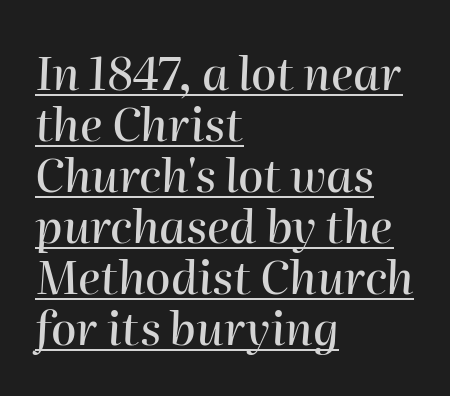
{"italic": "yes", "lean": "right", "slant_degrees": 2, "width": "normal", "stroke_contrast": "high", "x_height": "medium", "monospaced": "no", "underline": "yes", "align": "left", "line_spacing": "tight", "line_spacing_ratio": 1.11, "letter_spacing": "normal", "letter_spacing_em": 0.0, "glyph_px": 46}
